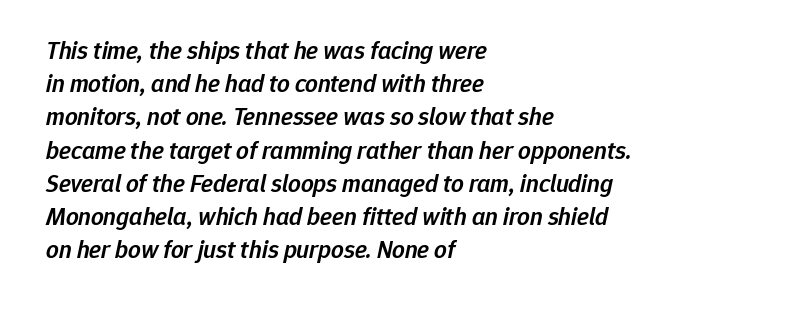
Q: Is the text bold? A: Semi-bold.
Q: Is the text italic (slanted)? A: Yes, it leans right by about 12 degrees.
Q: Is the text underlined? A: No.
Q: How is the paragraph aligned? A: Left-aligned.
Q: Is the spacing between letters normal or unusually wide? A: Normal.
Q: Is the spacing between lines tight, normal or loose? A: Normal.
